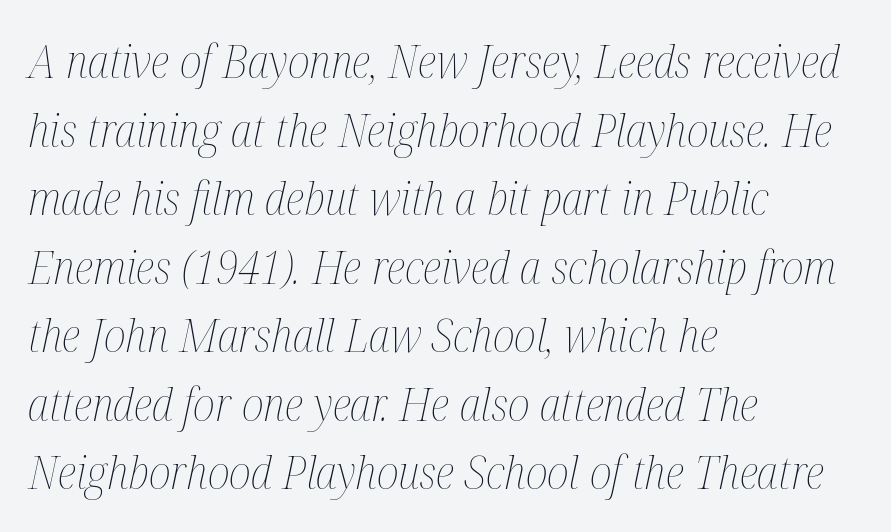
The image shows 46 px thin, condensed type, italic (leaning right); set left-aligned, normal line spacing (1.49x), normal letter spacing, not underlined; medium stroke contrast and a medium x-height.
